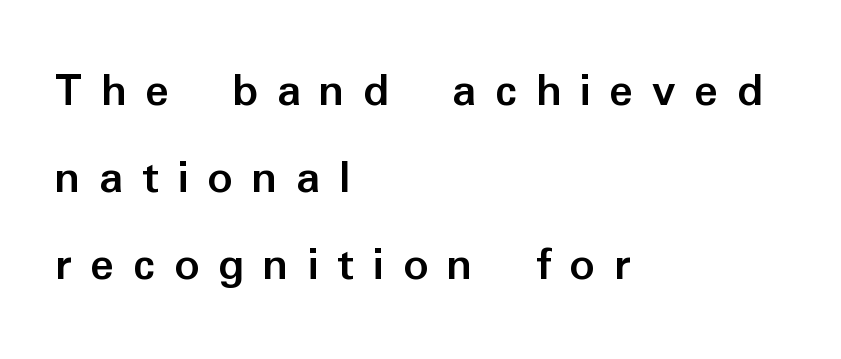
These lines are composed in type without serifs. Does the copy run flush right? No — it runs flush left. The glyphs are unaccompanied by any horizontal stroke below them. Varying glyph widths throughout — classic text-font behaviour. The characters look thick and weighty, a clear bold. Rendered with straight, roman letterforms.
